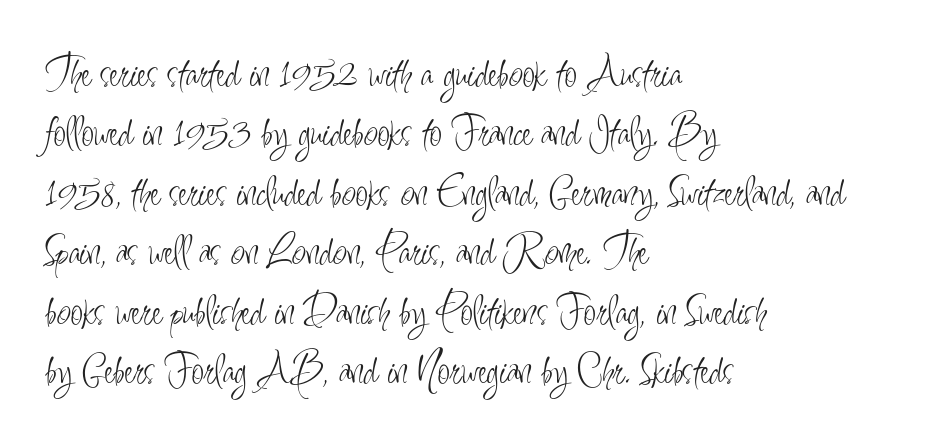
Vertical stems look standard width or narrower in stroke. A typesetter would call this zero additional tracking. Examine the stroke ends and you'll find no serifs. Whoever set this chose a conventional vertical rhythm.
